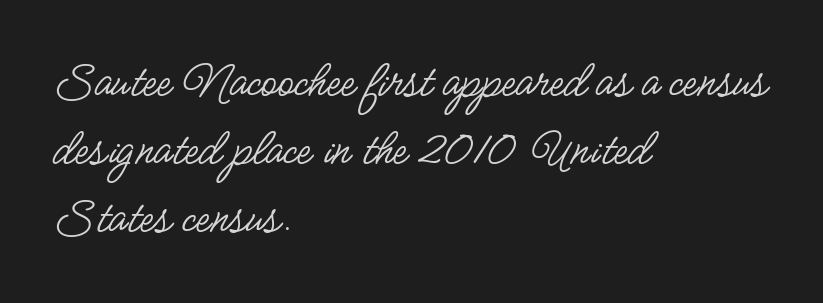
{"serif": "no", "bold": "no", "weight": "regular", "width": "condensed", "stroke_contrast": "low", "x_height": "small", "monospaced": "no", "underline": "no", "align": "left", "line_spacing": "normal", "line_spacing_ratio": 1.31, "letter_spacing": "normal", "letter_spacing_em": 0.0, "glyph_px": 52}
